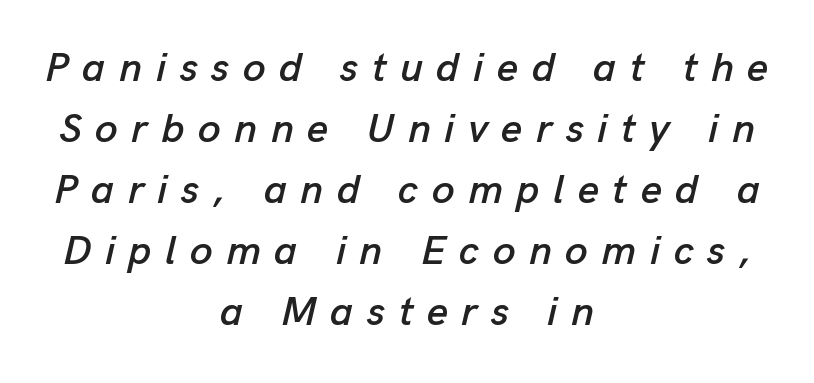
Q: Is the text italic (slanted)? A: Yes, it leans right by about 13 degrees.
Q: Is the text underlined? A: No.
Q: How is the paragraph aligned? A: Centered.
Q: Is the spacing between letters normal or unusually wide? A: Unusually wide.
Q: Is the spacing between lines tight, normal or loose? A: Normal.
Q: Width (condensed, normal, or wide)? A: Normal.
Q: Stroke contrast? A: Low.
Q: x-height? A: Medium.
Q: Monospaced? A: No.
